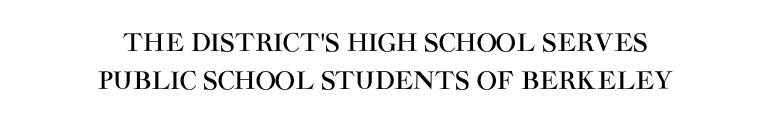
Q: Is the text italic (slanted)? A: No, it is upright.
Q: Is the text underlined? A: No.
Q: How is the paragraph aligned? A: Centered.
Q: Is the spacing between letters normal or unusually wide? A: Normal.
Q: Is the spacing between lines tight, normal or loose? A: Normal.
